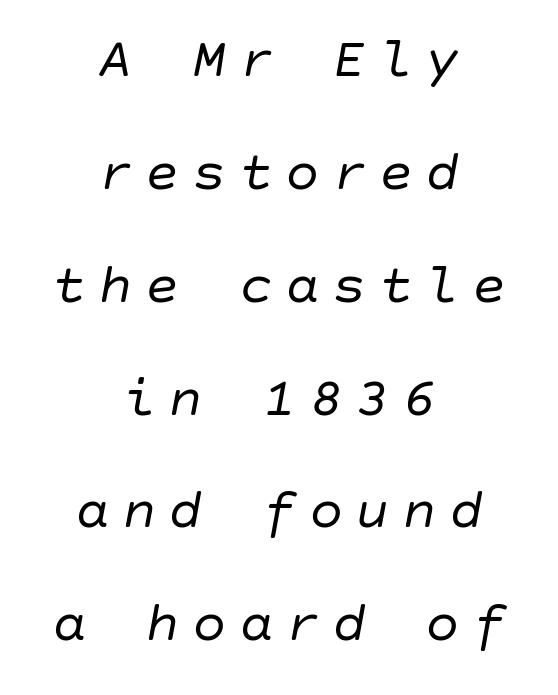
{"italic": "yes", "lean": "right", "slant_degrees": 10, "bold": "no", "weight": "regular", "width": "normal", "stroke_contrast": "low", "x_height": "large", "underline": "no", "align": "center", "line_spacing": "loose", "line_spacing_ratio": 1.98, "letter_spacing": "wide", "letter_spacing_em": 0.22, "glyph_px": 57}
